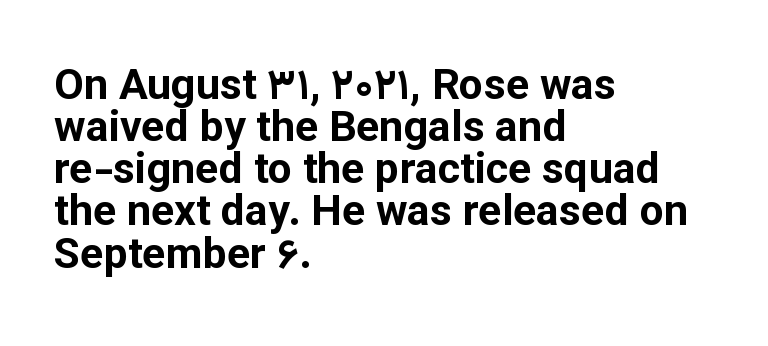
{"serif": "no", "italic": "no", "bold": "yes", "weight": "bold", "width": "normal", "stroke_contrast": "low", "x_height": "medium", "monospaced": "no", "underline": "no", "align": "left", "line_spacing": "tight", "line_spacing_ratio": 0.98, "letter_spacing": "normal", "letter_spacing_em": 0.0, "glyph_px": 43}
